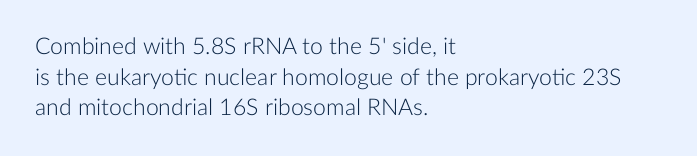
Q: Is the text bold? A: No.
Q: Is the text italic (slanted)? A: No, it is upright.
Q: Is the text underlined? A: No.
Q: How is the paragraph aligned? A: Left-aligned.
Q: Is the spacing between letters normal or unusually wide? A: Normal.
Q: Is the spacing between lines tight, normal or loose? A: Normal.
